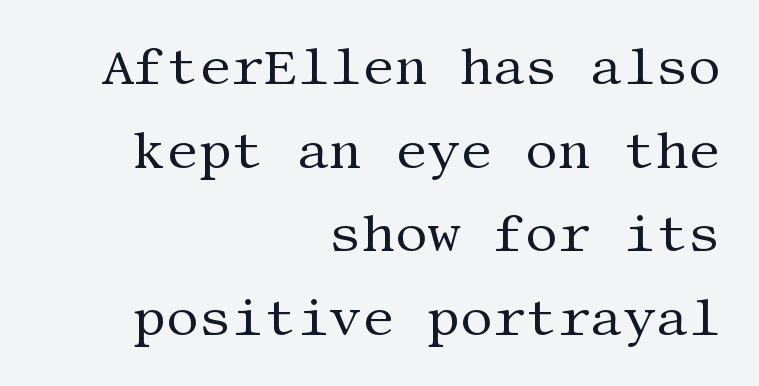
{"serif": "yes", "italic": "no", "bold": "no", "weight": "regular", "width": "normal", "stroke_contrast": "medium", "x_height": "large", "underline": "no", "align": "right", "line_spacing": "normal", "line_spacing_ratio": 1.64, "letter_spacing": "normal", "letter_spacing_em": 0.0, "glyph_px": 51}
